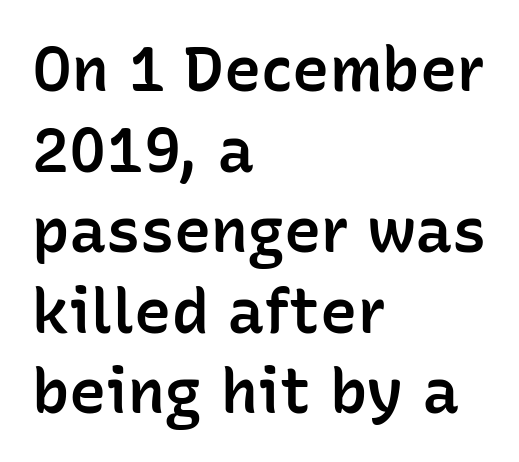
These words are printed semibold, heavier than regular yet not bold. The letters sit at their default tracking, neither squeezed nor spread. Observe the absence of serifs on each vertical stroke in this sample. A classic flush-left, rag-right setting is used for this passage. The strip under each line holds only bare page.
